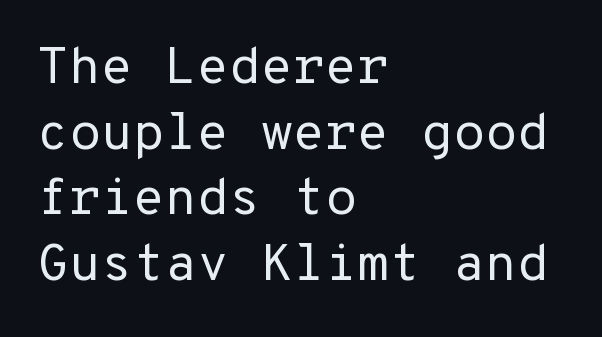
The image shows 52 px regular-weight sans-serif type, upright, monospaced; set left-aligned, normal line spacing (1.26x), normal letter spacing, not underlined; low stroke contrast and a medium x-height.
